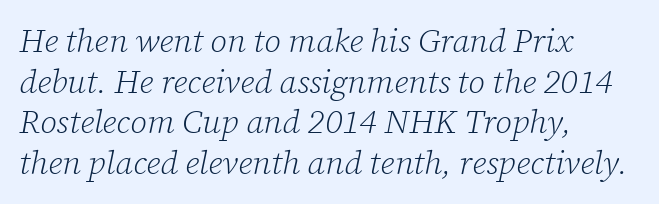
The image shows 33 px light serif type, italic (leaning right); set left-aligned, line spacing 1.23x, normal letter spacing, not underlined; low stroke contrast and a medium x-height.
